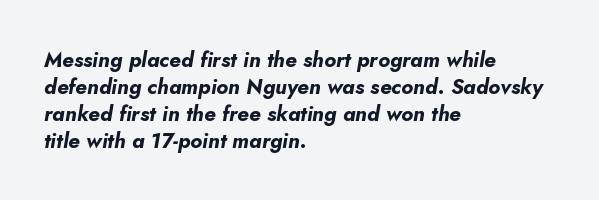
Between one letter and the next there's only the usual sliver of space. Is the block centered? No — it sits flush against the left margin. Check the space under the baseline: it is left empty. The letters are bold, with thick, heavy strokes. Honestly, the row spacing looks completely unremarkable.
